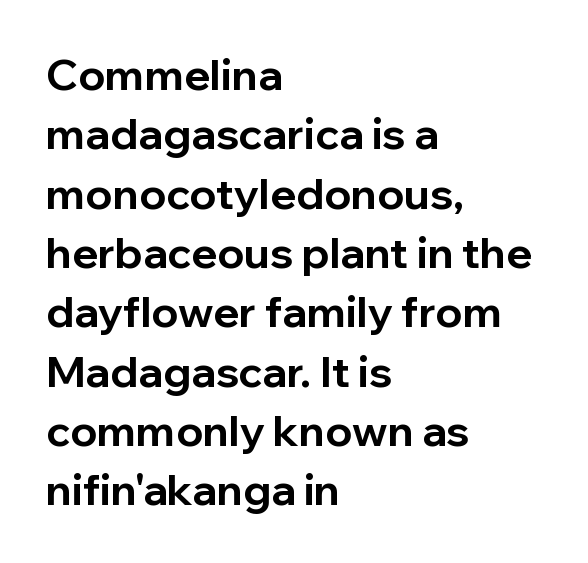
Letter spacing: default. Ascenders rise straight up at ninety degrees. Regarding leading, the lines here are spaced in the standard way. Here the designer chose a conventional face with non-uniform glyph widths. Nobody drew a line under any word here. A classic flush-left, rag-right setting is used for this passage.
